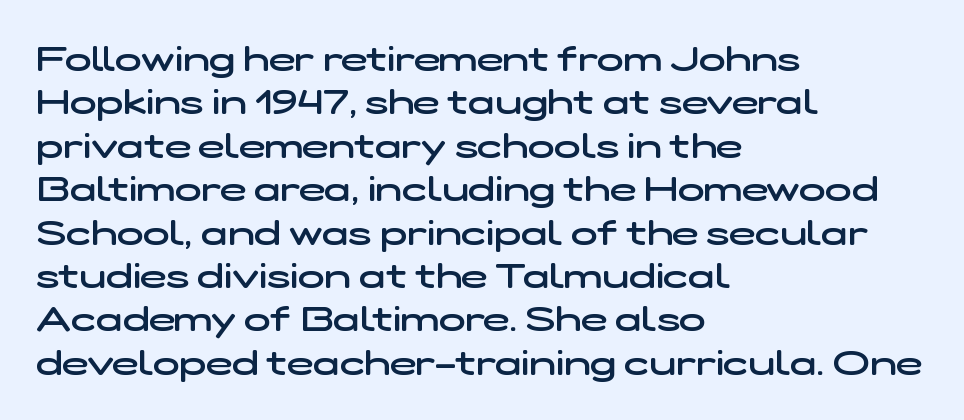
Q: Is the text bold? A: Semi-bold.
Q: Is the typeface a serif or a sans-serif typeface? A: Sans-serif.
Q: Is the text underlined? A: No.
Q: How is the paragraph aligned? A: Left-aligned.
Q: Is the spacing between letters normal or unusually wide? A: Normal.
Q: Width (condensed, normal, or wide)? A: Wide.
Q: Stroke contrast? A: Low.
Q: x-height? A: Medium.
Q: Monospaced? A: No.
